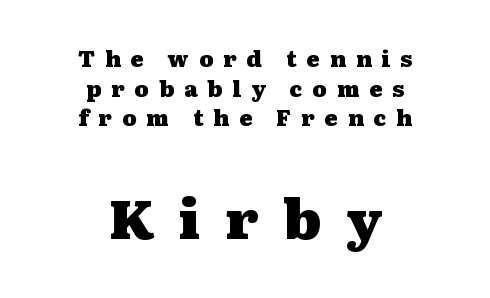
{"serif": "yes", "italic": "no", "bold": "yes", "weight": "heavy", "width": "wide", "stroke_contrast": "medium", "x_height": "medium", "monospaced": "no", "underline": "no", "align": "center", "line_spacing": "normal", "line_spacing_ratio": 1.35, "letter_spacing": "wide", "letter_spacing_em": 0.45, "larger_block": "second", "size_ratio": 2.5, "glyph_px": 55}
